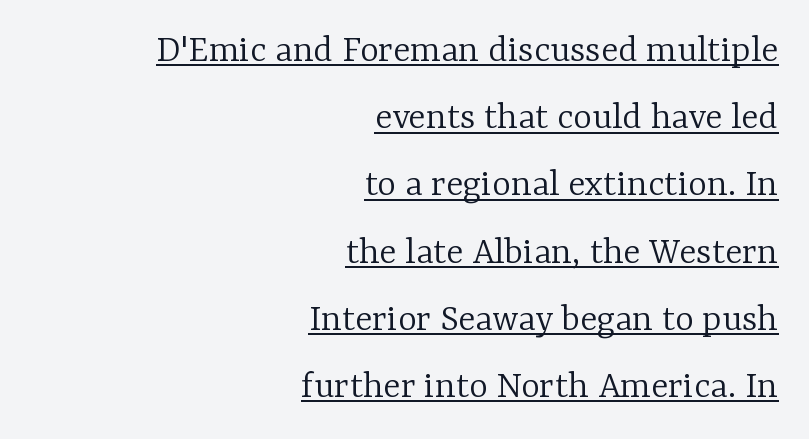
{"serif": "yes", "italic": "no", "bold": "no", "weight": "light", "width": "normal", "stroke_contrast": "low", "x_height": "medium", "monospaced": "no", "underline": "yes", "align": "right", "line_spacing": "normal", "line_spacing_ratio": 1.68, "letter_spacing": "normal", "letter_spacing_em": 0.0, "glyph_px": 40}
